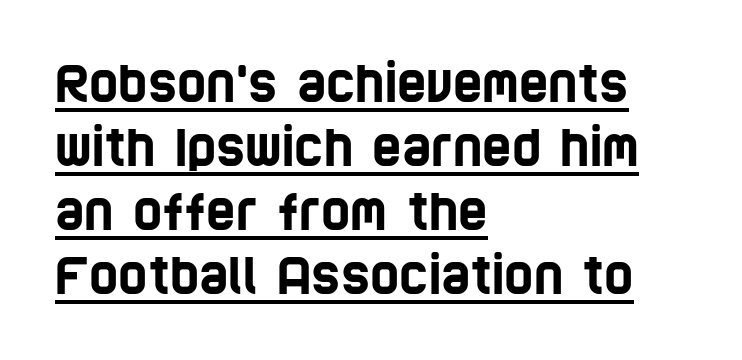
Q: Is the typeface a serif or a sans-serif typeface? A: Sans-serif.
Q: Is the text underlined? A: Yes.
Q: How is the paragraph aligned? A: Left-aligned.
Q: Is the spacing between letters normal or unusually wide? A: Normal.
Q: Is the spacing between lines tight, normal or loose? A: Normal.
Q: Width (condensed, normal, or wide)? A: Condensed.
Q: Stroke contrast? A: Low.
Q: x-height? A: Large.
Q: Monospaced? A: No.
